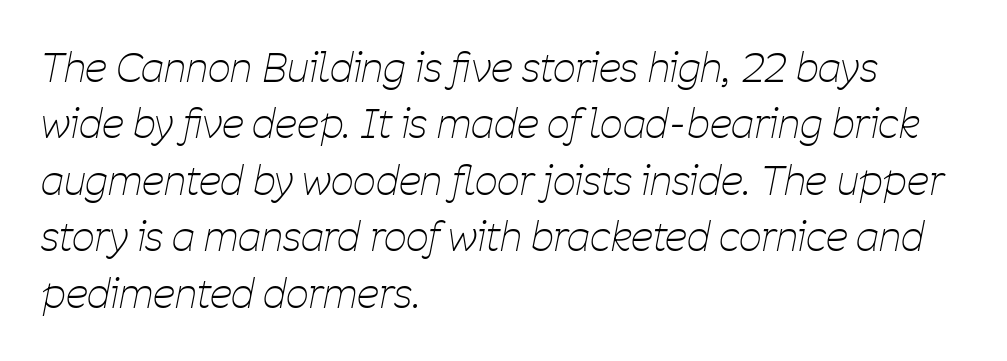
Q: Is the text bold? A: No.
Q: Is the text italic (slanted)? A: Yes, it leans right by about 11 degrees.
Q: Is the text underlined? A: No.
Q: How is the paragraph aligned? A: Left-aligned.
Q: Is the spacing between letters normal or unusually wide? A: Normal.
Q: Is the spacing between lines tight, normal or loose? A: Normal.
Q: Width (condensed, normal, or wide)? A: Condensed.
Q: Stroke contrast? A: Low.
Q: x-height? A: Medium.
Q: Monospaced? A: No.
